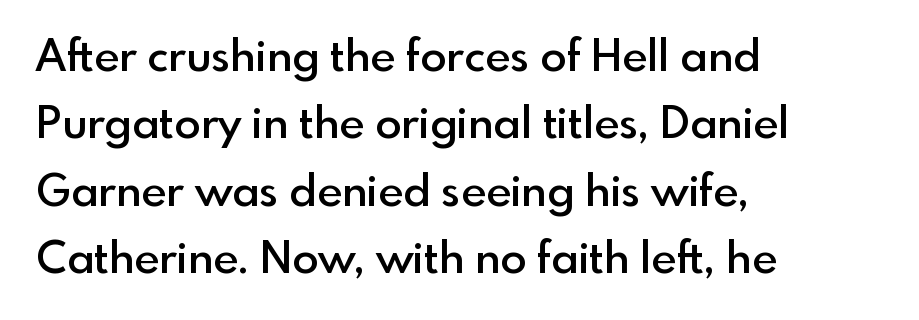
Q: Is the text bold? A: Semi-bold.
Q: Is the text italic (slanted)? A: No, it is upright.
Q: Is the typeface a serif or a sans-serif typeface? A: Sans-serif.
Q: Is the text underlined? A: No.
Q: How is the paragraph aligned? A: Left-aligned.
Q: Is the spacing between letters normal or unusually wide? A: Normal.
Q: Is the spacing between lines tight, normal or loose? A: Normal.
Q: Width (condensed, normal, or wide)? A: Normal.
Q: x-height? A: Small.
Q: Monospaced? A: No.
